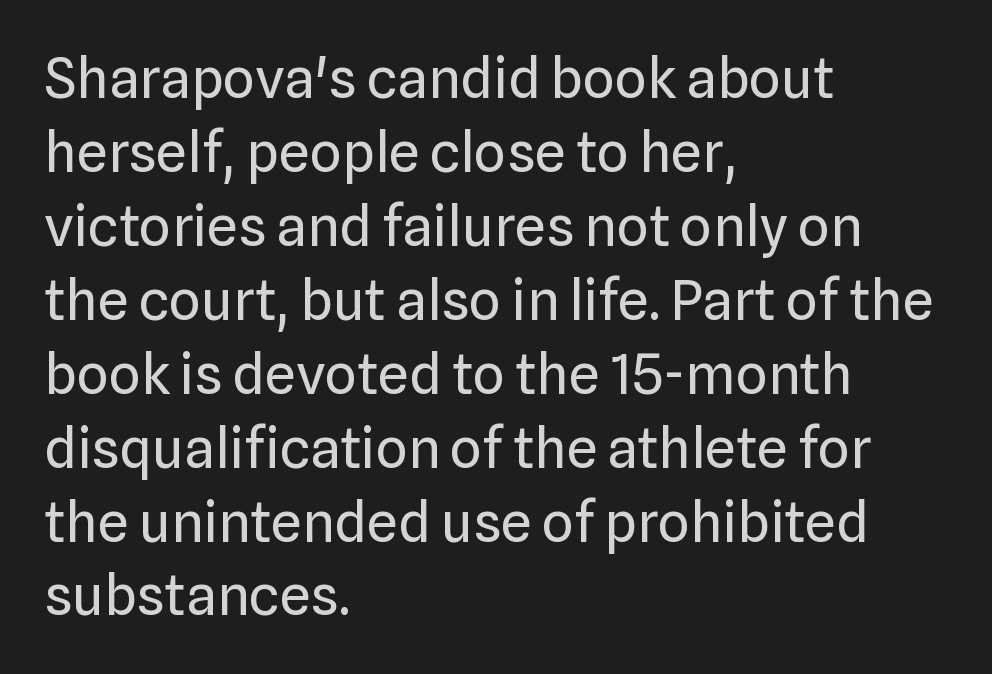
The image shows 56 px regular-weight sans-serif type, upright; set left-aligned, normal line spacing (1.32x), normal letter spacing, not underlined; low stroke contrast and a medium x-height.
